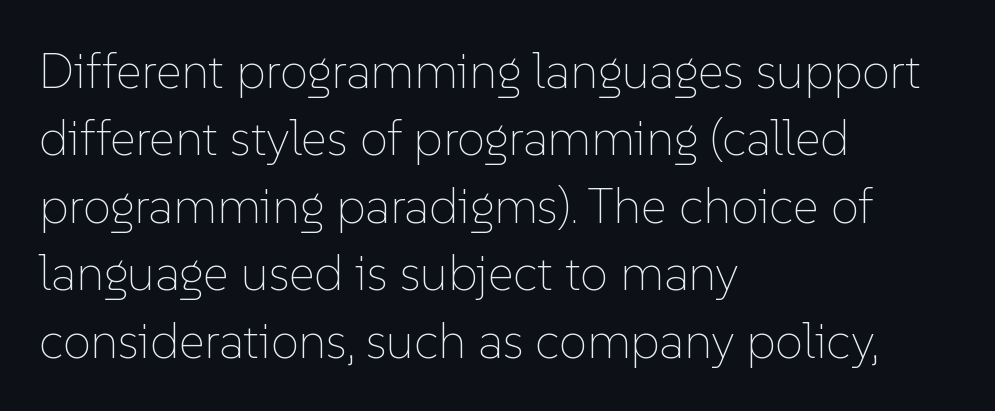
Designer's note — italics off, roman on. Note the varied advance widths — an 'i' is clearly narrower than an 'm'. Compared with a centered layout, this one pins lines to the left instead. Nobody drew a line under any word here.
